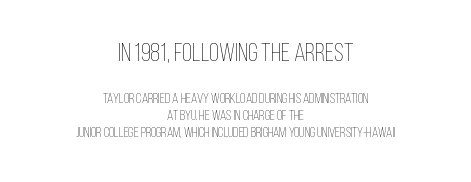
Is the stroke heavy? The answer is a plain regular-or-lighter. Words float on clear page, feet unadorned. This sample uses plain, unmodified letter spacing. The letters in the upper block stand taller than those in the block below. Every character sits straight up, as roman type does. The rendering positions every line midway between the sides.
